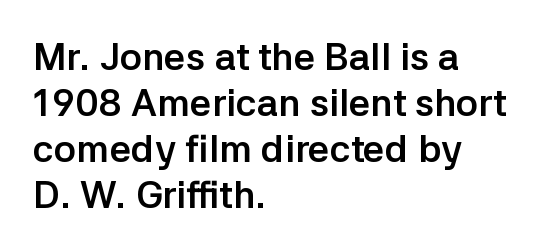
Serifs: no, the terminals of the letterforms are clean. Do the characters align in a grid? No, the font is proportional. Line beginnings align vertically; line endings do not. Default kerning and tracking; the words read as compact shapes. In terms of posture, this sample is upright. Set as a true bold cut, around the 700 mark.
